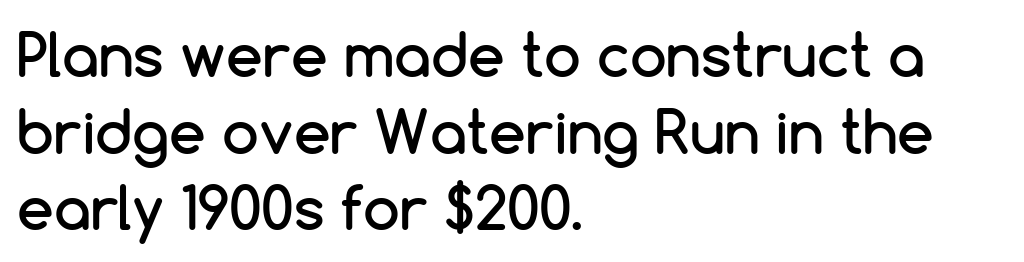
{"serif": "no", "italic": "no", "width": "normal", "stroke_contrast": "low", "x_height": "medium", "monospaced": "no", "underline": "no", "align": "left", "line_spacing": "normal", "line_spacing_ratio": 1.3, "letter_spacing": "normal", "letter_spacing_em": 0.0, "glyph_px": 59}
